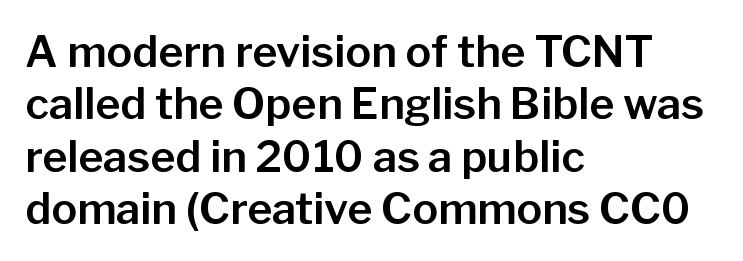
Q: Is the text italic (slanted)? A: No, it is upright.
Q: Is the typeface a serif or a sans-serif typeface? A: Sans-serif.
Q: Is the text underlined? A: No.
Q: How is the paragraph aligned? A: Left-aligned.
Q: Is the spacing between letters normal or unusually wide? A: Normal.
Q: Width (condensed, normal, or wide)? A: Normal.
Q: Stroke contrast? A: Low.
Q: x-height? A: Medium.
Q: Monospaced? A: No.
